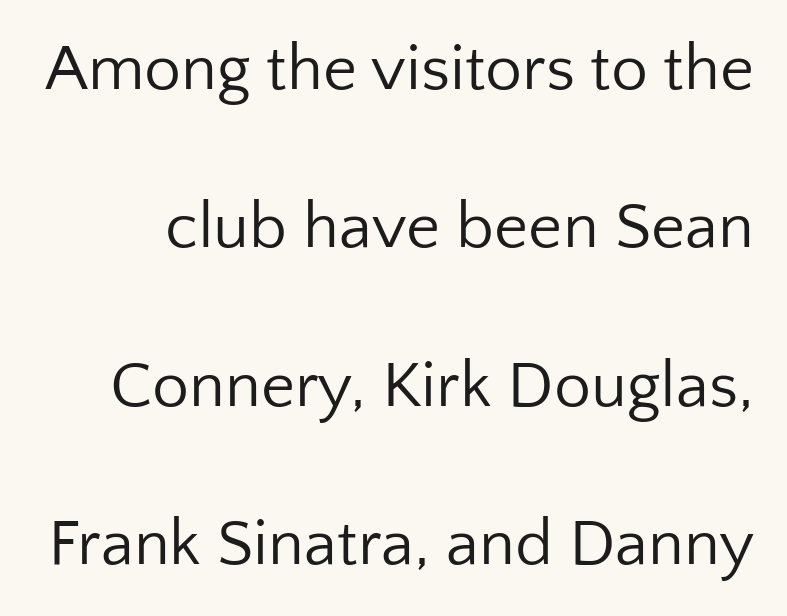
The image shows 66 px regular-weight sans-serif type, upright; set loose line spacing (2.4x), normal letter spacing, not underlined; low stroke contrast and a medium x-height.
